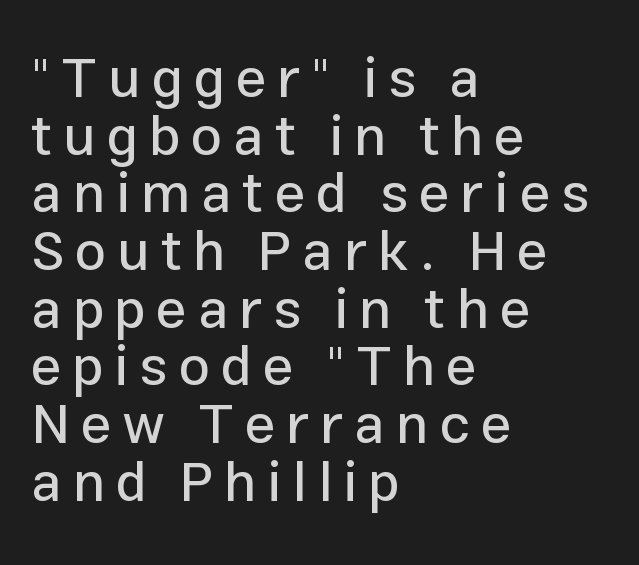
Q: Is the text italic (slanted)? A: No, it is upright.
Q: Is the typeface a serif or a sans-serif typeface? A: Sans-serif.
Q: Is the text underlined? A: No.
Q: How is the paragraph aligned? A: Left-aligned.
Q: Is the spacing between lines tight, normal or loose? A: Tight.
Q: Width (condensed, normal, or wide)? A: Normal.
Q: Stroke contrast? A: Low.
Q: x-height? A: Medium.
Q: Monospaced? A: No.
